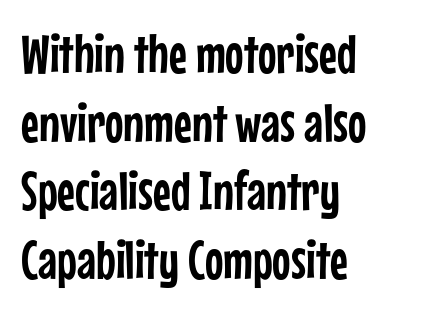
Typeset ragged right — the left edge is the straight one. Letters rest on an invisible, unmarked baseline. Caption: standard tracking, unaltered. How would I describe the line gaps? Plain and ordinary. The font's upright variant was chosen for this text.
